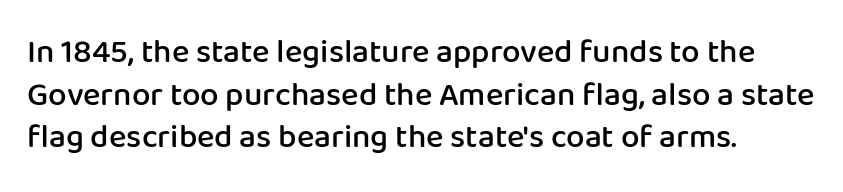
Tall strokes in this sample are plumb rather than angled. The rag falls on the right side of this text block. Compared with an ordinary text face, these strokes are moderately heavier — a semibold. Character widths vary here, with narrow letters taking less room than wide ones. In terms of letterspacing, this is plain default setting.
